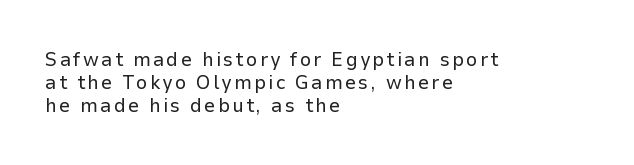
The image shows 20 px text type, upright; set left-aligned, tight line spacing (1.14x), not underlined.
